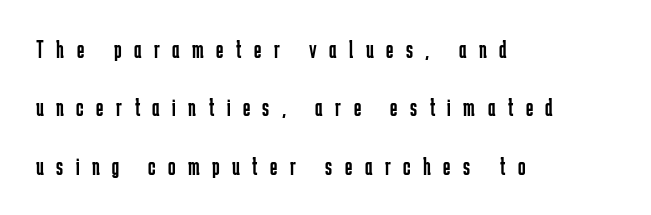
Q: Is the text bold? A: No.
Q: Is the text italic (slanted)? A: No, it is upright.
Q: Is the text underlined? A: No.
Q: How is the paragraph aligned? A: Left-aligned.
Q: Is the spacing between letters normal or unusually wide? A: Unusually wide.
Q: Is the spacing between lines tight, normal or loose? A: Loose.
